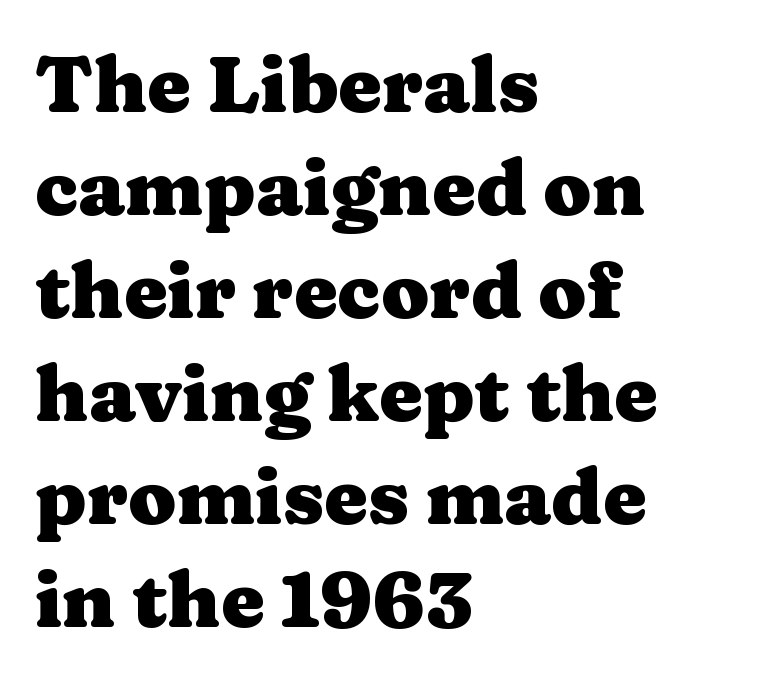
Q: Is the text bold? A: Yes.
Q: Is the text italic (slanted)? A: No, it is upright.
Q: Is the typeface a serif or a sans-serif typeface? A: Serif.
Q: Is the text underlined? A: No.
Q: How is the paragraph aligned? A: Left-aligned.
Q: Is the spacing between letters normal or unusually wide? A: Normal.
Q: Is the spacing between lines tight, normal or loose? A: Normal.
Q: Width (condensed, normal, or wide)? A: Wide.
Q: Stroke contrast? A: Medium.
Q: x-height? A: Medium.
Q: Monospaced? A: No.
